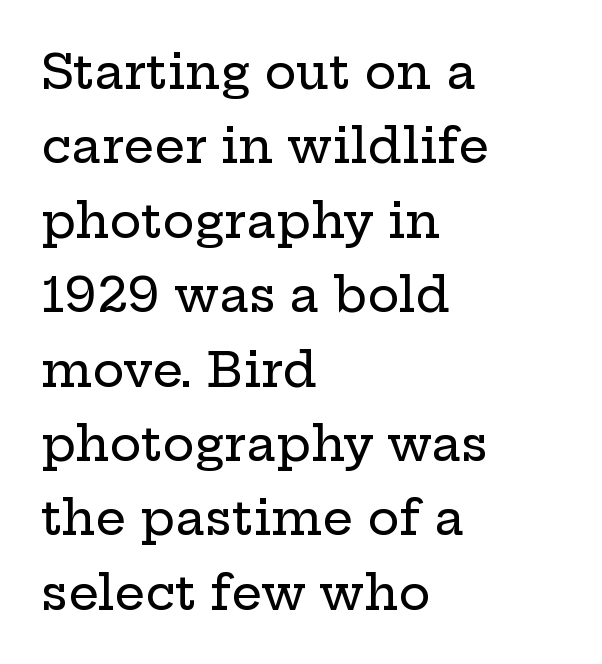
A typesetter would call this proportional, since set widths differ per character. You could call the tracking neutral — neither tight nor loose. The strip under each line holds only bare page. The typesetter chose a ragged-right arrangement here. It's the straight-up-and-down kind of type.
